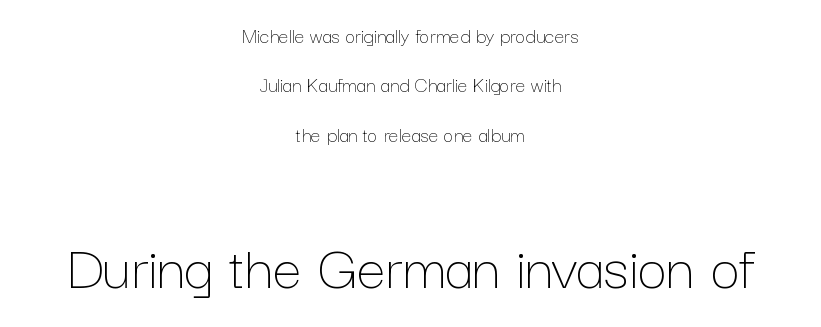
Q: Is the text bold? A: No.
Q: Is the text italic (slanted)? A: No, it is upright.
Q: Is the text underlined? A: No.
Q: How is the paragraph aligned? A: Centered.
Q: Is the spacing between letters normal or unusually wide? A: Normal.
Q: Is the spacing between lines tight, normal or loose? A: Loose.
Q: Which block of text is set in a larger size, the first (top) or the second (bottom)? A: The second (bottom) one.
Q: Width (condensed, normal, or wide)? A: Normal.
Q: Stroke contrast? A: Low.
Q: x-height? A: Medium.
Q: Monospaced? A: No.
